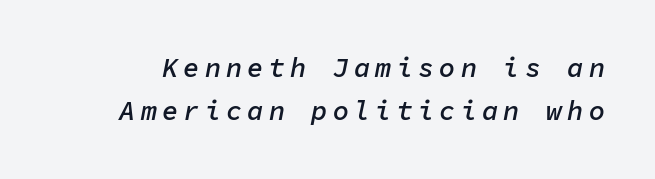
Q: Is the text bold? A: Semi-bold.
Q: Is the text italic (slanted)? A: Yes, it leans right by about 11 degrees.
Q: Is the text underlined? A: No.
Q: Is the spacing between lines tight, normal or loose? A: Normal.
